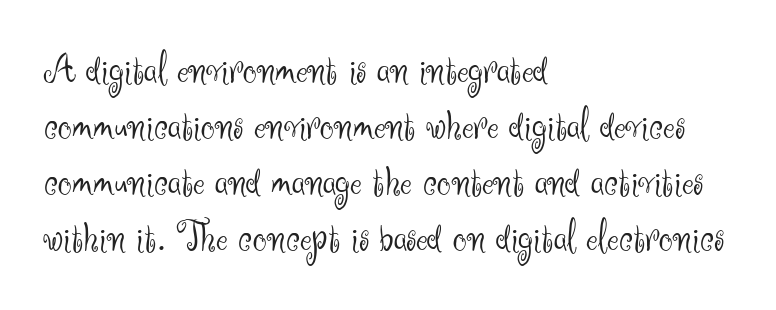
{"serif": "no", "italic": "no", "bold": "no", "weight": "light", "width": "normal", "stroke_contrast": "medium", "x_height": "small", "monospaced": "no", "underline": "no", "align": "left", "line_spacing": "normal", "line_spacing_ratio": 1.27, "letter_spacing": "normal", "letter_spacing_em": 0.0, "glyph_px": 44}
